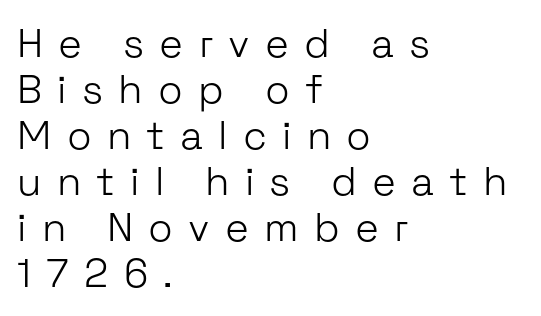
The font's upright variant was chosen for this text. The ragged edge is on the right, which tells us the setting is flush left. No heavy texture on the line: the type isn't bold. The text was rendered using a sans face with plain stroke endings. Honestly, the letter spacing is so wide it's the main thing you notice.
